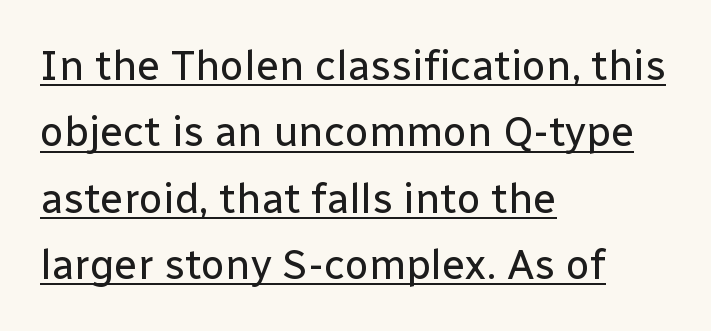
Q: Is the text bold? A: No.
Q: Is the text italic (slanted)? A: No, it is upright.
Q: Is the typeface a serif or a sans-serif typeface? A: Sans-serif.
Q: Is the text underlined? A: Yes.
Q: How is the paragraph aligned? A: Left-aligned.
Q: Is the spacing between letters normal or unusually wide? A: Normal.
Q: Is the spacing between lines tight, normal or loose? A: Normal.
Q: Width (condensed, normal, or wide)? A: Normal.
Q: Stroke contrast? A: Low.
Q: x-height? A: Medium.
Q: Monospaced? A: No.
